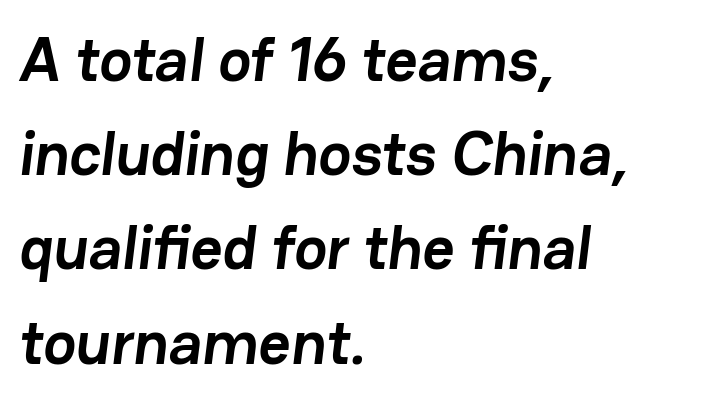
{"serif": "no", "bold": "yes", "weight": "semibold", "width": "normal", "stroke_contrast": "low", "x_height": "medium", "monospaced": "no", "underline": "no", "align": "left", "line_spacing": "normal", "line_spacing_ratio": 1.52, "letter_spacing": "normal", "letter_spacing_em": 0.0, "glyph_px": 62}
